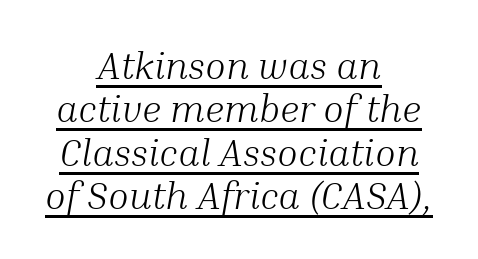
The glyphs in this specimen are seriffed. The face used here is proportionally spaced, like ordinary book or web type. Does the copy run flush right? No — it is centered line by line. Underlined type. Interline gaps are noticeably narrow in this sample. Compared with ordinary roman type, these characters are visibly tilted.
